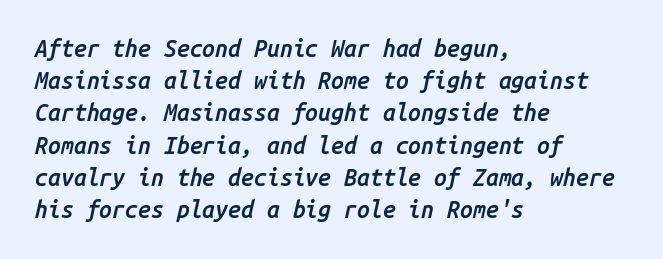
Q: Is the text bold? A: Semi-bold.
Q: Is the text italic (slanted)? A: Yes, it leans right by about 14 degrees.
Q: Is the text underlined? A: No.
Q: How is the paragraph aligned? A: Left-aligned.
Q: Is the spacing between letters normal or unusually wide? A: Normal.
Q: Is the spacing between lines tight, normal or loose? A: Normal.
